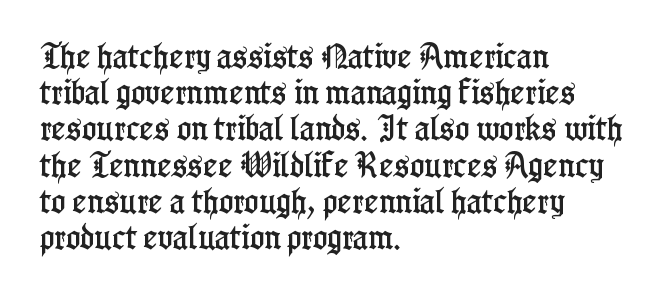
{"italic": "no", "underline": "no", "align": "left", "line_spacing": "normal", "line_spacing_ratio": 1.34, "letter_spacing": "normal", "letter_spacing_em": 0.0, "glyph_px": 27}
